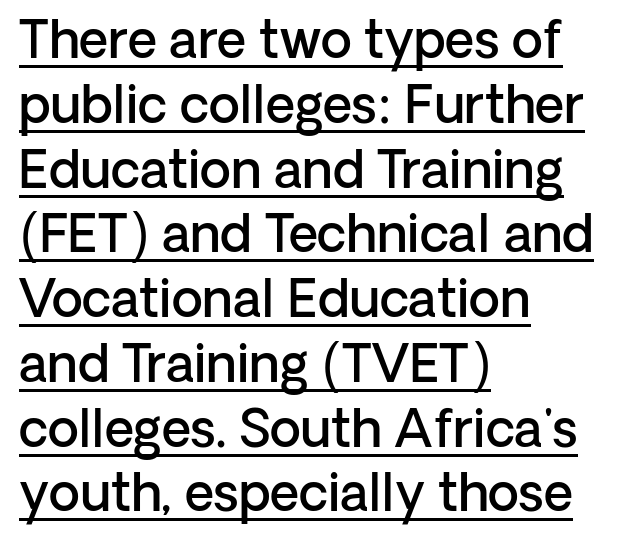
The image shows 51 px semibold sans-serif type, upright; set left-aligned, normal line spacing (1.27x), normal letter spacing, underlined; low stroke contrast and a medium x-height.
